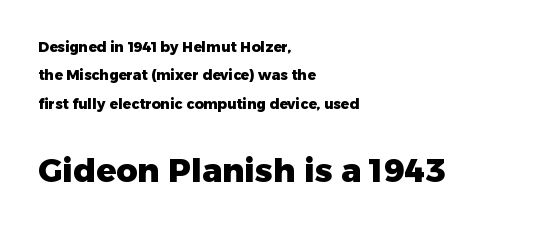
Q: Is the text bold? A: Yes.
Q: Is the text italic (slanted)? A: No, it is upright.
Q: Is the typeface a serif or a sans-serif typeface? A: Sans-serif.
Q: Is the text underlined? A: No.
Q: How is the paragraph aligned? A: Left-aligned.
Q: Is the spacing between letters normal or unusually wide? A: Normal.
Q: Is the spacing between lines tight, normal or loose? A: Loose.
Q: Which block of text is set in a larger size, the first (top) or the second (bottom)? A: The second (bottom) one.
Q: Width (condensed, normal, or wide)? A: Normal.
Q: Stroke contrast? A: Low.
Q: x-height? A: Medium.
Q: Monospaced? A: No.
